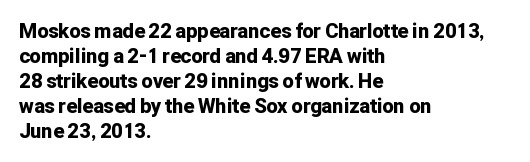
Q: Is the text bold? A: Yes.
Q: Is the text italic (slanted)? A: No, it is upright.
Q: Is the text underlined? A: No.
Q: How is the paragraph aligned? A: Left-aligned.
Q: Is the spacing between letters normal or unusually wide? A: Normal.
Q: Is the spacing between lines tight, normal or loose? A: Normal.
